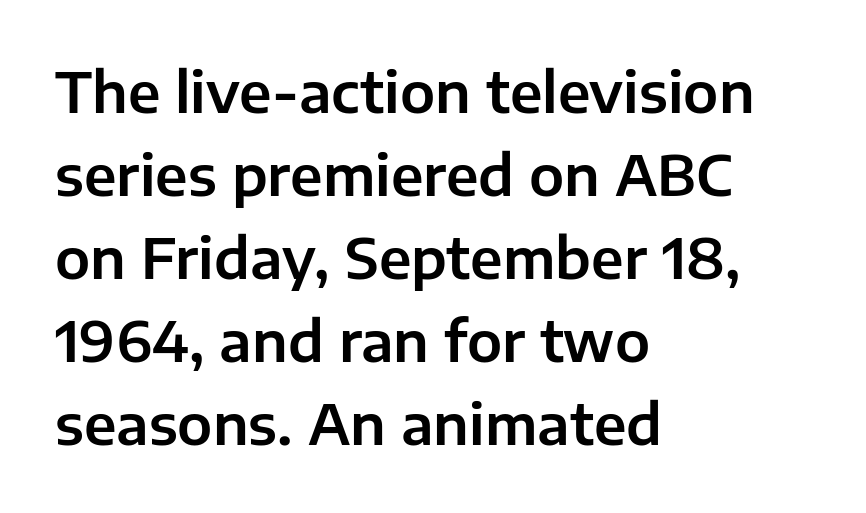
The baseline area is clear. Standard letterfit; no display-style spreading of the glyphs. In terms of letterform style, serifs are entirely absent. The line-height multiplier appears to be the usual default. Italic: no, the glyphs are upright roman.
